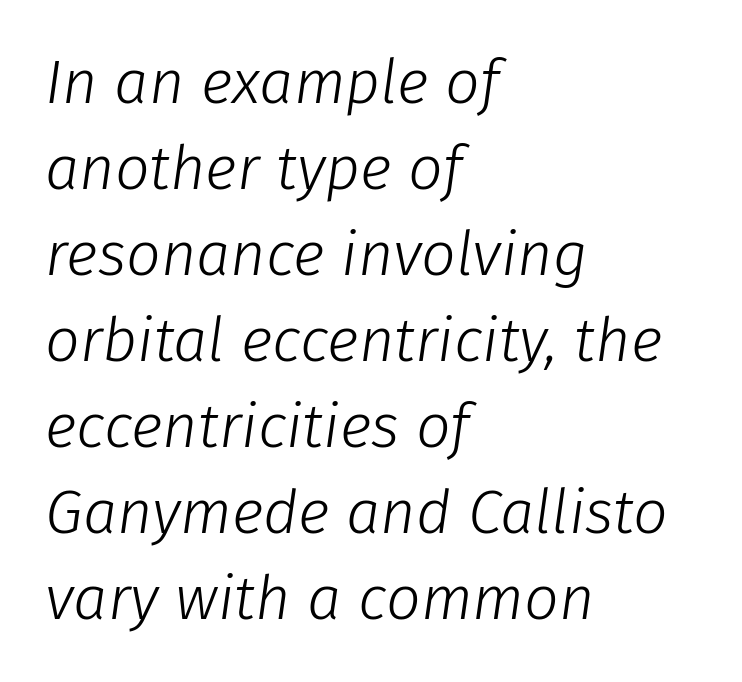
The image shows 61 px light type, italic (leaning right); set left-aligned, normal line spacing (1.41x), normal letter spacing, not underlined; low stroke contrast and a medium x-height.
